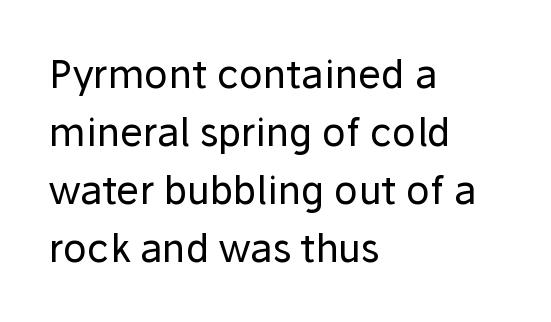
The image shows 39 px regular-weight sans-serif type, upright; set left-aligned, normal line spacing (1.49x), normal letter spacing, not underlined; low stroke contrast and a medium x-height.
